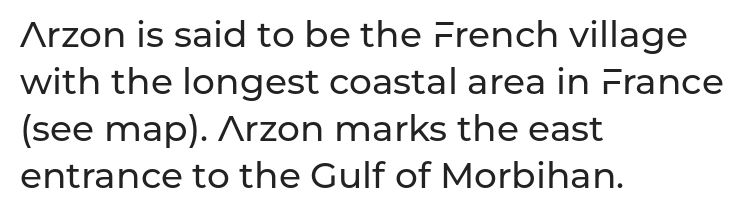
{"serif": "no", "italic": "no", "width": "normal", "stroke_contrast": "low", "x_height": "medium", "monospaced": "no", "underline": "no", "align": "left", "line_spacing": "normal", "line_spacing_ratio": 1.31, "letter_spacing": "normal", "letter_spacing_em": 0.0, "glyph_px": 36}
